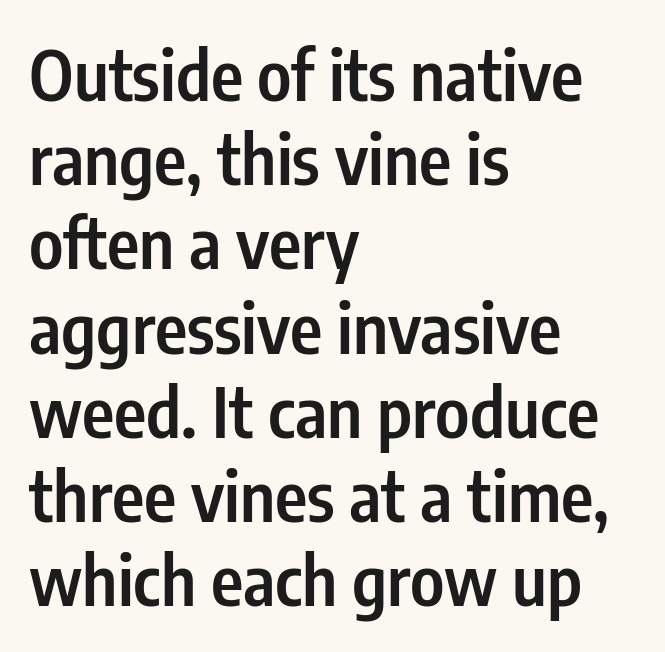
Descenders are the only things crossing below the line. Every row of glyphs begins at an identical x-position on the left. Heft: intermediate — a semibold. The font's upright variant was chosen for this text.
